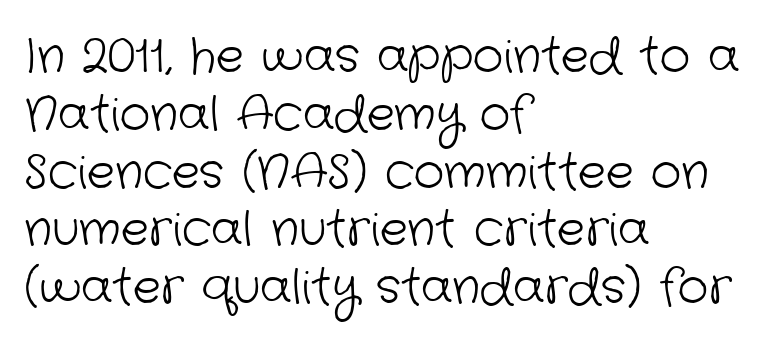
This sample has the flowing, uneven cadence of proportional lettering. Summary of weight: not heavy and not bold. Tracking value appears to be zero — textbook default spacing. The string is rendered with underlining switched off.
